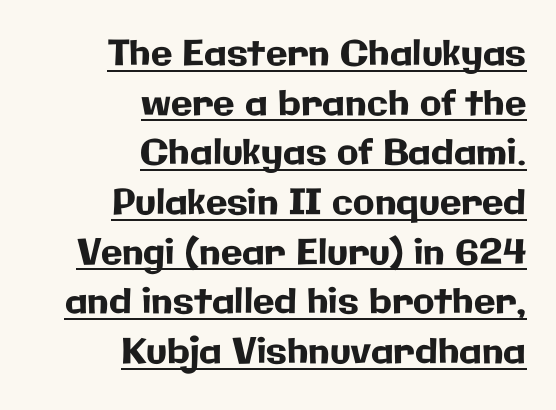
Q: Is the text italic (slanted)? A: No, it is upright.
Q: Is the typeface a serif or a sans-serif typeface? A: Sans-serif.
Q: Is the text underlined? A: Yes.
Q: How is the paragraph aligned? A: Right-aligned.
Q: Is the spacing between letters normal or unusually wide? A: Normal.
Q: Is the spacing between lines tight, normal or loose? A: Normal.
Q: Width (condensed, normal, or wide)? A: Normal.
Q: Stroke contrast? A: Low.
Q: x-height? A: Medium.
Q: Monospaced? A: No.
